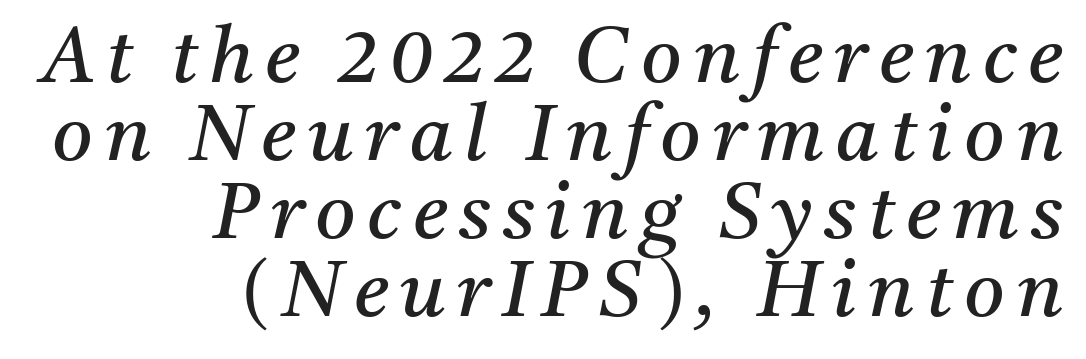
{"serif": "yes", "italic": "yes", "lean": "right", "slant_degrees": 11, "bold": "no", "weight": "regular", "width": "normal", "stroke_contrast": "medium", "x_height": "medium", "monospaced": "no", "underline": "no", "align": "right", "line_spacing": "tight", "line_spacing_ratio": 1.0, "glyph_px": 78}
